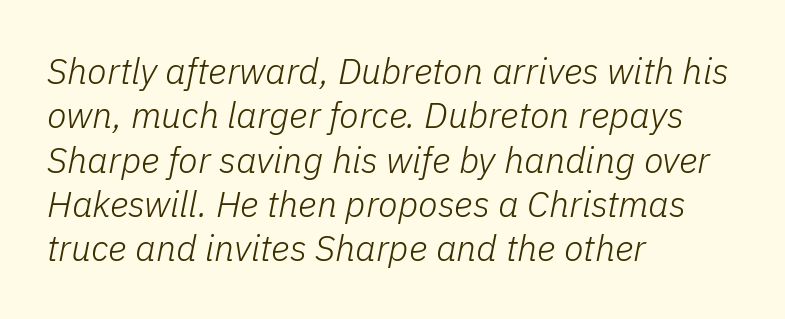
Character widths vary here, with narrow letters taking less room than wide ones. Here the glyphs are tracked normally, forming tight word shapes. The letters are slanted; this is an italic face. Descenders hang freely into open space.
